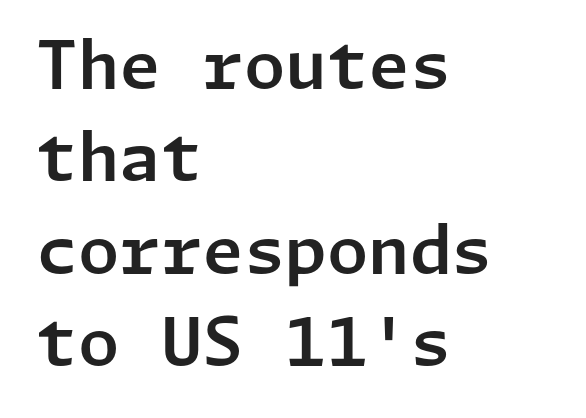
{"serif": "no", "italic": "no", "width": "normal", "stroke_contrast": "low", "x_height": "medium", "underline": "no", "align": "left", "line_spacing": "normal", "line_spacing_ratio": 1.38, "letter_spacing": "normal", "letter_spacing_em": 0.0, "glyph_px": 67}
